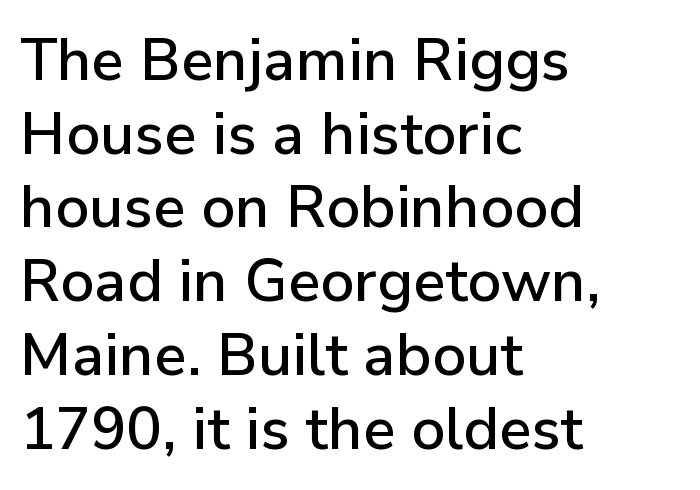
The image shows 59 px sans-serif type, upright; set left-aligned, normal line spacing (1.25x), normal letter spacing, not underlined; low stroke contrast and a medium x-height.
